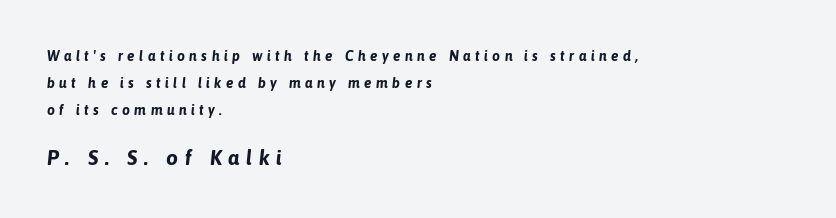
Q: Is the text bold? A: Yes.
Q: Is the text italic (slanted)? A: Yes, it leans right by about 6 degrees.
Q: Is the text underlined? A: No.
Q: How is the paragraph aligned? A: Left-aligned.
Q: Is the spacing between letters normal or unusually wide? A: Unusually wide.
Q: Is the spacing between lines tight, normal or loose? A: Loose.
Q: Which block of text is set in a larger size, the first (top) or the second (bottom)? A: The second (bottom) one.
